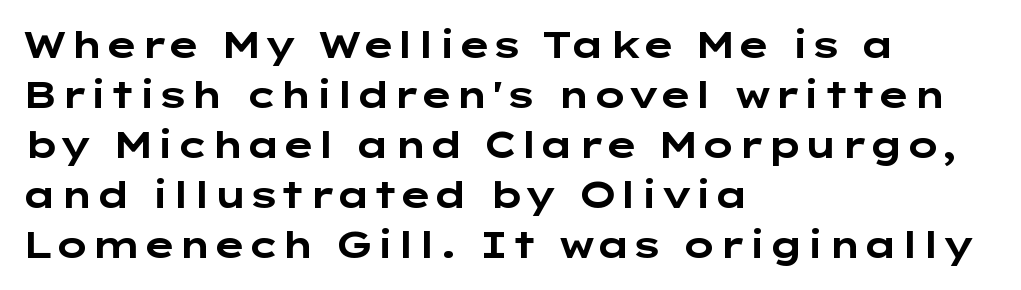
The image shows 36 px bold, wide sans-serif type, upright; set left-aligned, normal line spacing (1.39x), normal letter spacing, not underlined; low stroke contrast and a medium x-height.
